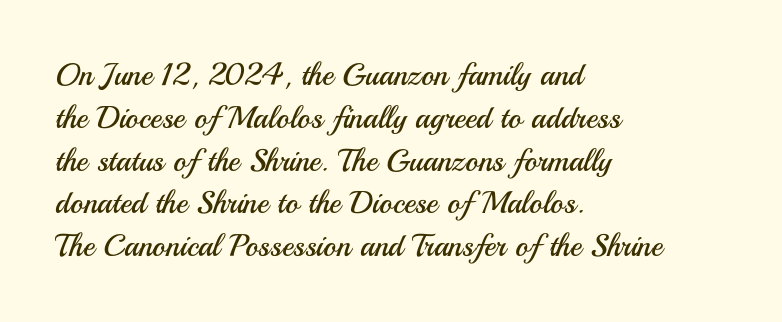
Q: Is the text bold? A: No.
Q: Is the text italic (slanted)? A: Yes.
Q: Is the typeface a serif or a sans-serif typeface? A: Sans-serif.
Q: Is the text underlined? A: No.
Q: How is the paragraph aligned? A: Left-aligned.
Q: Is the spacing between letters normal or unusually wide? A: Normal.
Q: Is the spacing between lines tight, normal or loose? A: Normal.
Q: Width (condensed, normal, or wide)? A: Normal.
Q: Stroke contrast? A: Medium.
Q: x-height? A: Small.
Q: Monospaced? A: No.
